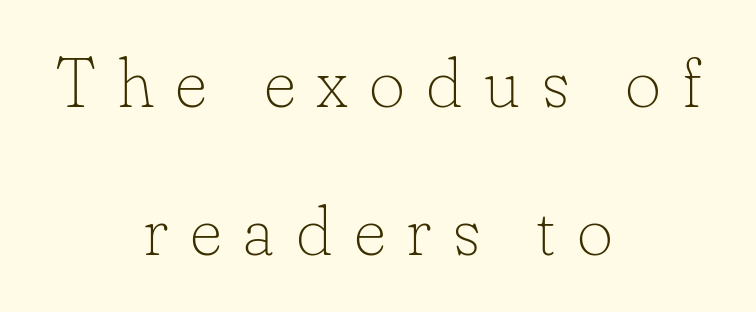
Is the stroke heavy? The answer is a plain regular-or-lighter. Students, note that the glyphs here are deliberately spaced far apart. A serif font was chosen for this passage. Loosely led — the rows are spread out. Unmarked baselines from the first word to the last.
